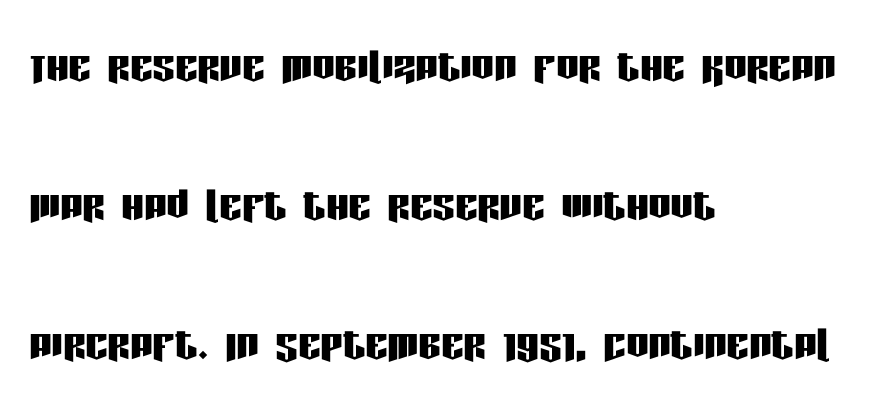
{"serif": "no", "italic": "no", "width": "condensed", "stroke_contrast": "low", "x_height": "large", "monospaced": "no", "underline": "no", "align": "left", "line_spacing": "loose", "line_spacing_ratio": 2.48, "letter_spacing": "normal", "letter_spacing_em": 0.0, "glyph_px": 56}
